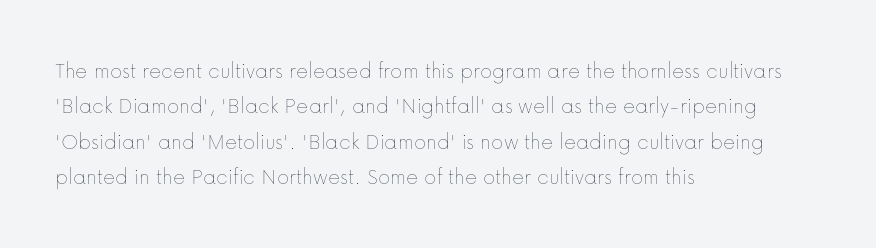
The image shows 23 px text type, upright; set left-aligned, normal line spacing (1.54x), normal letter spacing, not underlined.
